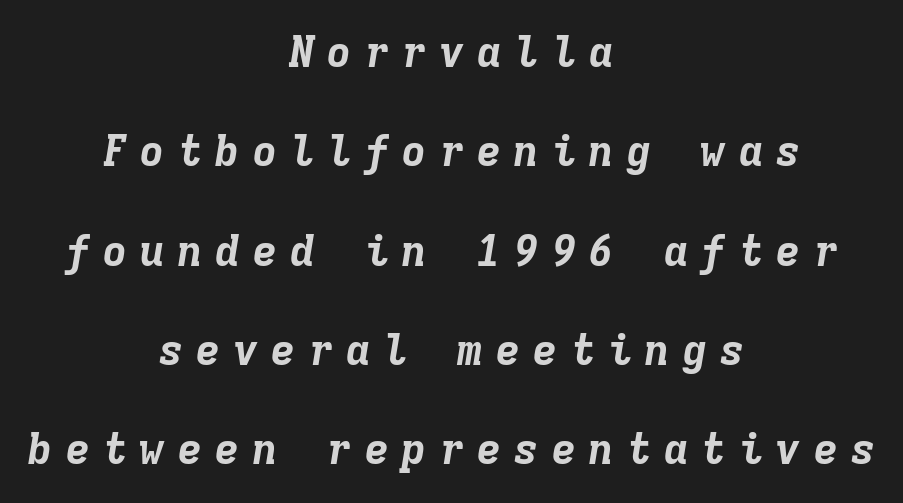
{"italic": "yes", "lean": "right", "slant_degrees": 9, "bold": "yes", "weight": "bold", "width": "normal", "stroke_contrast": "low", "x_height": "medium", "monospaced": "yes", "underline": "no", "align": "center", "line_spacing": "loose", "line_spacing_ratio": 2.31, "letter_spacing": "wide", "letter_spacing_em": 0.27, "glyph_px": 43}
